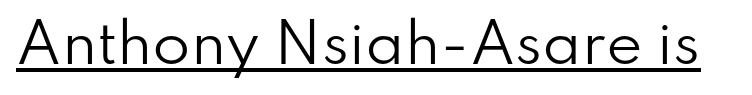
The image shows 55 px regular-weight sans-serif type, upright; set normal letter spacing, underlined; low stroke contrast and a small x-height.
